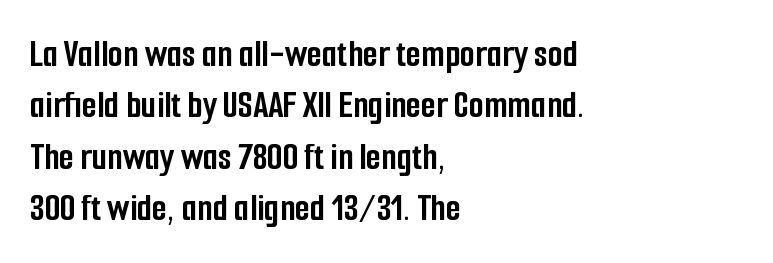
This sample has the flowing, uneven cadence of proportional lettering. Students, observe: this is what conventionally led text looks like. Posture: vertical. Characters follow at the spacing the type designer built in. The words here are not underlined. These lines are set flush left with a ragged right edge.
